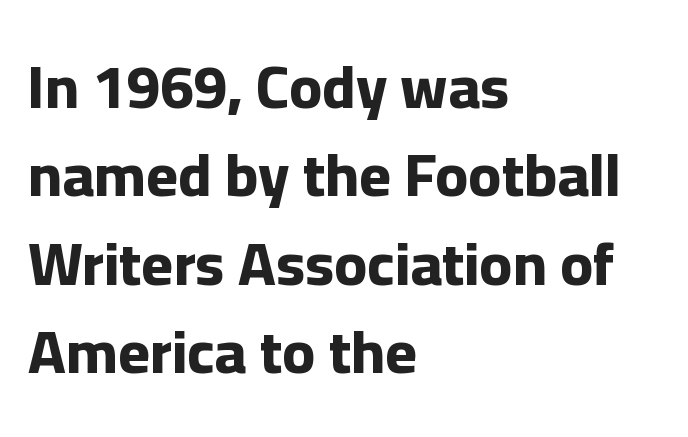
The image shows 61 px bold sans-serif type, upright; set left-aligned, normal line spacing (1.45x), normal letter spacing, not underlined; low stroke contrast and a medium x-height.
